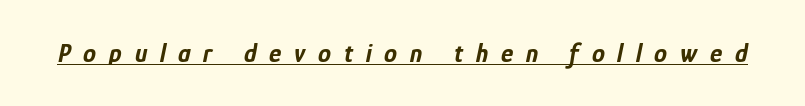
Q: Is the text bold? A: Yes.
Q: Is the text italic (slanted)? A: Yes, it leans right by about 12 degrees.
Q: Is the text underlined? A: Yes.
Q: Is the spacing between letters normal or unusually wide? A: Unusually wide.
